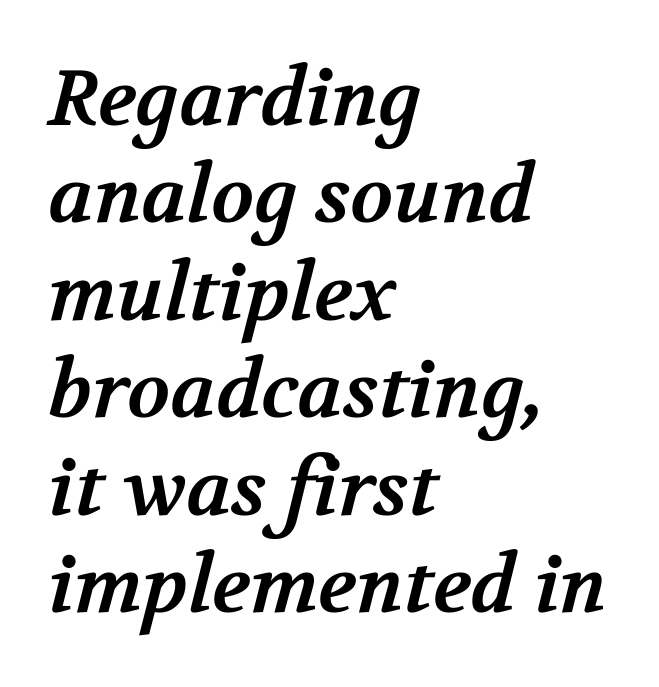
Q: Is the text bold? A: Yes.
Q: Is the typeface a serif or a sans-serif typeface? A: Serif.
Q: Is the text underlined? A: No.
Q: How is the paragraph aligned? A: Left-aligned.
Q: Is the spacing between letters normal or unusually wide? A: Normal.
Q: Is the spacing between lines tight, normal or loose? A: Normal.
Q: Width (condensed, normal, or wide)? A: Normal.
Q: Stroke contrast? A: Medium.
Q: x-height? A: Medium.
Q: Monospaced? A: No.
